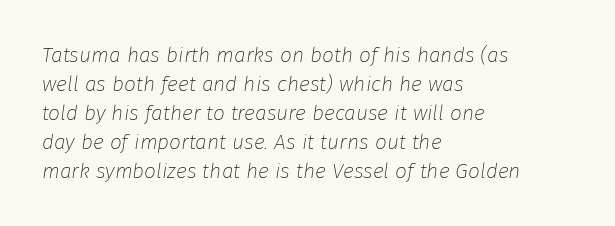
The image shows 21 px text type, italic (leaning right); set left-aligned, normal line spacing (1.38x), normal letter spacing, not underlined.
